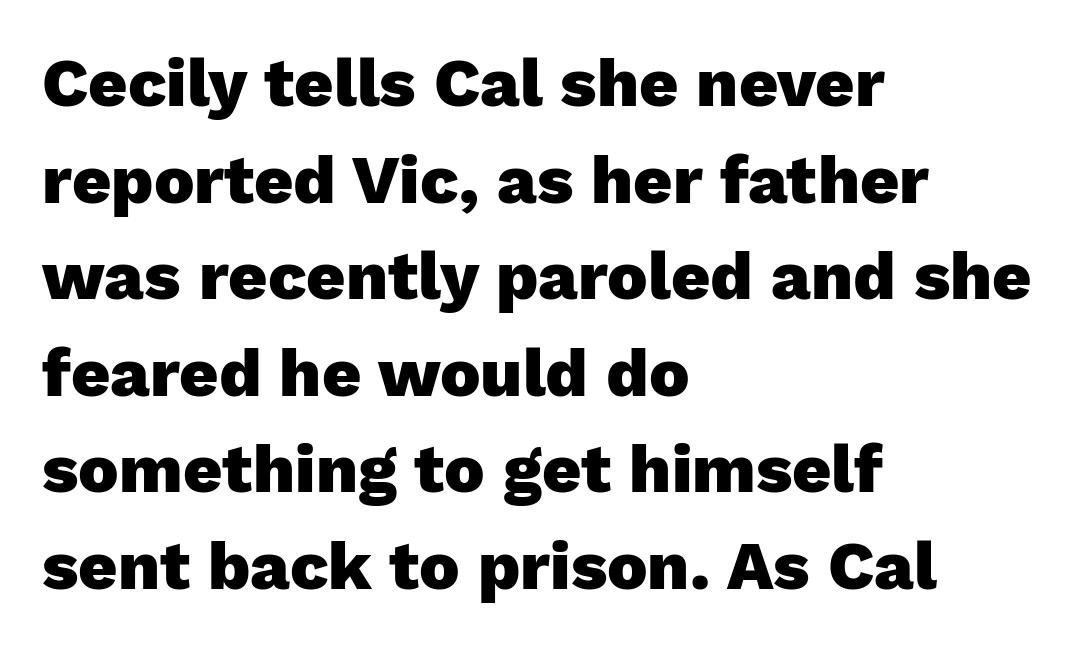
Q: Is the text bold? A: Yes.
Q: Is the text italic (slanted)? A: No, it is upright.
Q: Is the typeface a serif or a sans-serif typeface? A: Sans-serif.
Q: Is the text underlined? A: No.
Q: How is the paragraph aligned? A: Left-aligned.
Q: Is the spacing between letters normal or unusually wide? A: Normal.
Q: Is the spacing between lines tight, normal or loose? A: Normal.
Q: Width (condensed, normal, or wide)? A: Normal.
Q: Stroke contrast? A: Low.
Q: x-height? A: Medium.
Q: Monospaced? A: No.
